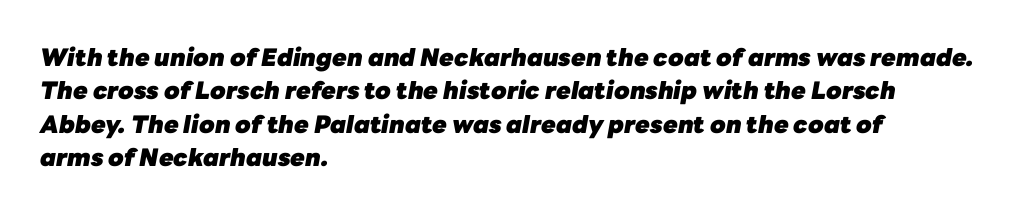
Q: Is the text bold? A: Yes.
Q: Is the text italic (slanted)? A: Yes, it leans right by about 10 degrees.
Q: Is the text underlined? A: No.
Q: How is the paragraph aligned? A: Left-aligned.
Q: Is the spacing between letters normal or unusually wide? A: Normal.
Q: Is the spacing between lines tight, normal or loose? A: Normal.
